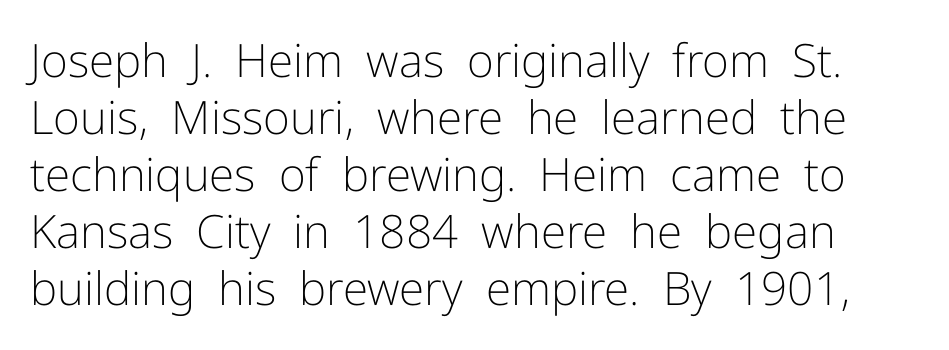
Decoration check: the copy has no underline. Each word holds together tightly as a unit, with standard inter-letter gaps. The specimen reads as upright at a glance. Varying glyph widths throughout — classic text-font behaviour. This rendering employs a face without finishing strokes, i.e., a sans-serif.
